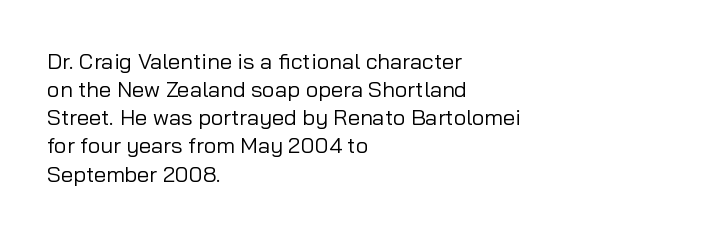
Q: Is the text bold? A: No.
Q: Is the text italic (slanted)? A: No, it is upright.
Q: Is the text underlined? A: No.
Q: How is the paragraph aligned? A: Left-aligned.
Q: Is the spacing between letters normal or unusually wide? A: Normal.
Q: Is the spacing between lines tight, normal or loose? A: Normal.
